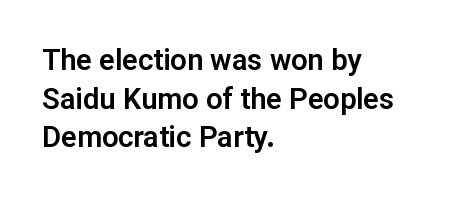
Casual observation: everything's shoved over to the left. Are there feet on the stems? There aren't — it's a sans. Check the space under the baseline: it is left empty. Characters remain perfectly vertical along every line. Inter-character spacing is left at the font's built-in metrics.
